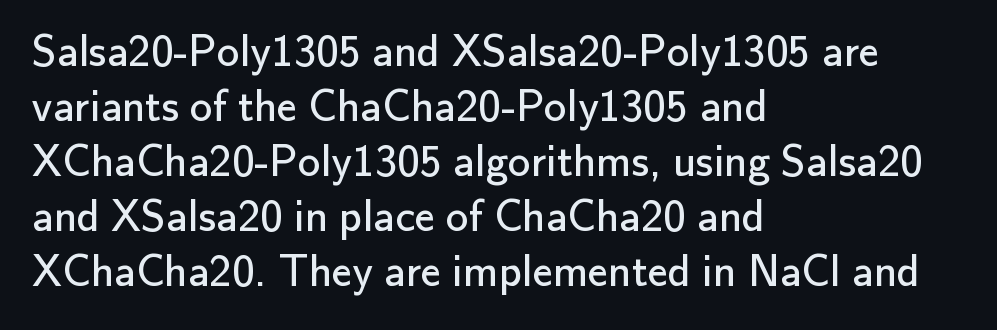
Nope, not italic — everything's standing straight. The baseline area is clear. These lines are rendered in a variable-pitch font. Letter spacing: default.
